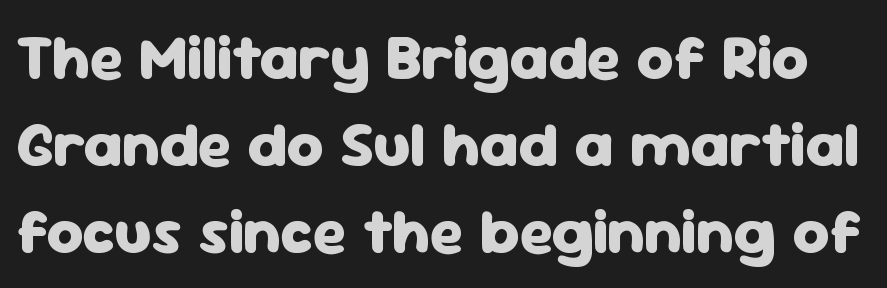
Examine the stroke ends and you'll find no serifs. Spacing between characters is what you'd get straight out of the box. Check the space under the baseline: it is left empty. Is this a fixed-width face? No — the glyphs have proportional, varying widths. The letters stand upright; this is a roman face. The lines sit at an ordinary, default distance from one another.
